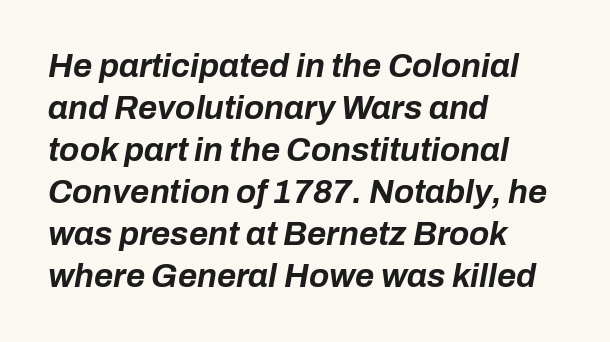
{"italic": "yes", "lean": "right", "slant_degrees": 10, "bold": "yes", "weight": "bold", "width": "normal", "stroke_contrast": "low", "x_height": "medium", "monospaced": "no", "underline": "no", "align": "left", "line_spacing": "normal", "line_spacing_ratio": 1.27, "letter_spacing": "normal", "letter_spacing_em": 0.0, "glyph_px": 33}
